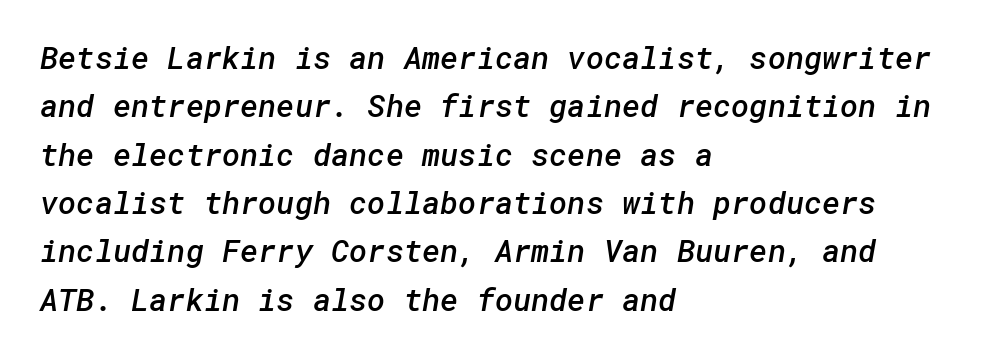
The image shows 31 px semibold sans-serif type; set left-aligned, normal line spacing (1.56x), normal letter spacing, not underlined; low stroke contrast and a medium x-height.
